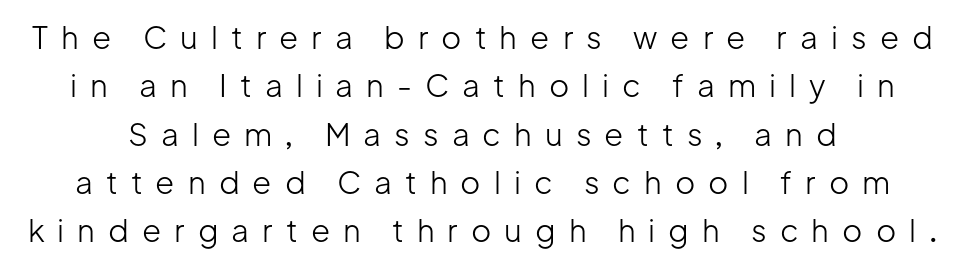
The image shows 31 px light sans-serif type, upright; set normal line spacing (1.56x), unusually wide letter spacing (+0.42 em), not underlined; low stroke contrast and a medium x-height.
